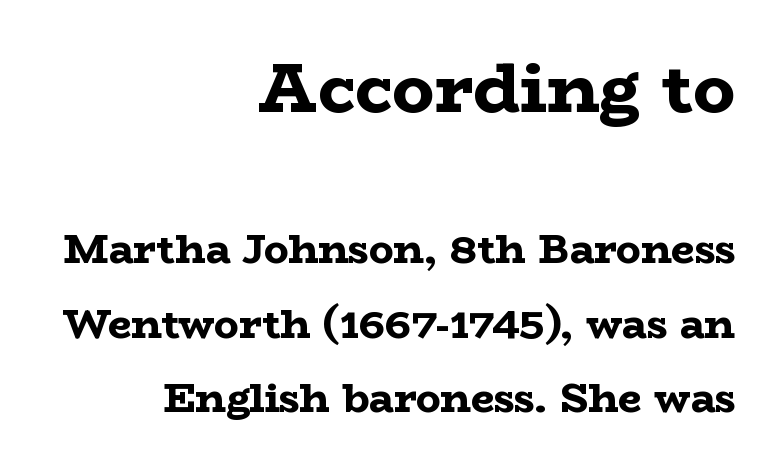
Q: Is the text bold? A: Yes.
Q: Is the text italic (slanted)? A: No, it is upright.
Q: Is the typeface a serif or a sans-serif typeface? A: Serif.
Q: Is the text underlined? A: No.
Q: How is the paragraph aligned? A: Right-aligned.
Q: Is the spacing between letters normal or unusually wide? A: Normal.
Q: Which block of text is set in a larger size, the first (top) or the second (bottom)? A: The first (top) one.
Q: Width (condensed, normal, or wide)? A: Wide.
Q: Stroke contrast? A: Low.
Q: x-height? A: Medium.
Q: Monospaced? A: No.
